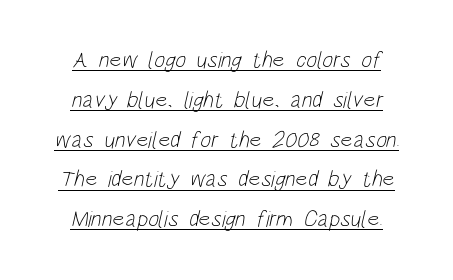
Letters have the restrained weight of plain body copy at most. Compared with undecorated copy, this sample adds a rule below the words. There is no visible air inserted between adjacent glyphs.
